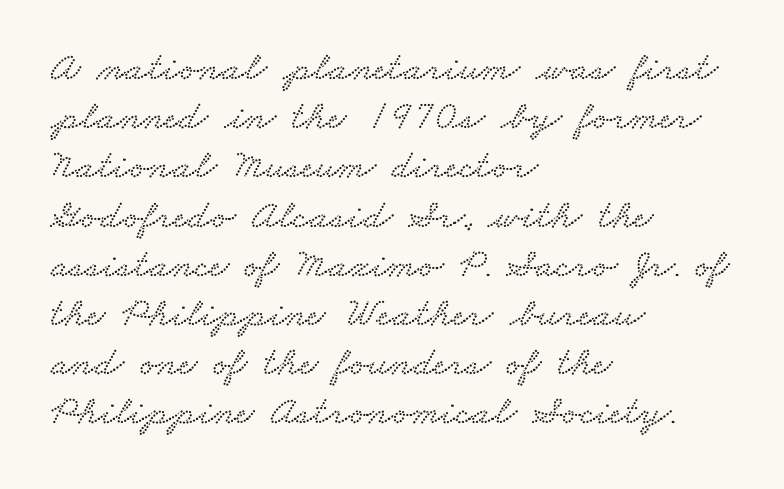
One-word summary of the alignment: left. Are there feet on the stems? There are — it's a serif. The passage shown has conventional tracking throughout. Plain, unruled lines of type. These lines are rendered in a variable-pitch font.
